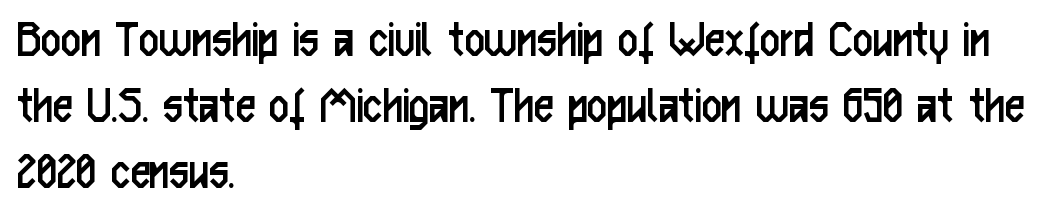
The paragraph has a hard left edge and a soft right edge. How are the letters spaced? Ordinarily, with no added tracking. Heft: none added — not bold. No italicization has been applied; the sample stays upright. What kind of face is this? One without serifs — a sans. The passage shown is typed in a proportional face where columns would drift.
